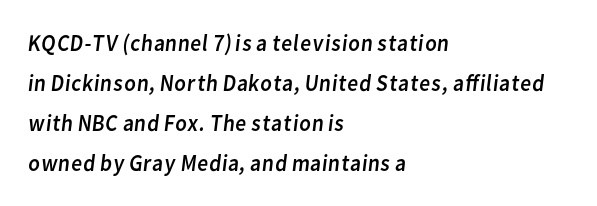
Weight class: somewhere from thin through regular. The zone under the glyphs is completely vacant. This sample is left-justified, so line endings fall wherever the words run out. What stands out about the letter spacing? Nothing — it is the standard amount. Each new line begins a customary step beneath the previous one.
